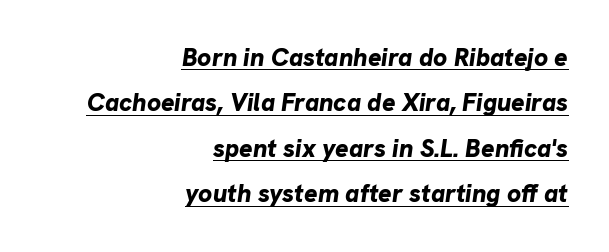
The image shows 25 px bold type, italic (leaning right); set right-aligned, line spacing 1.82x, normal letter spacing, underlined.
